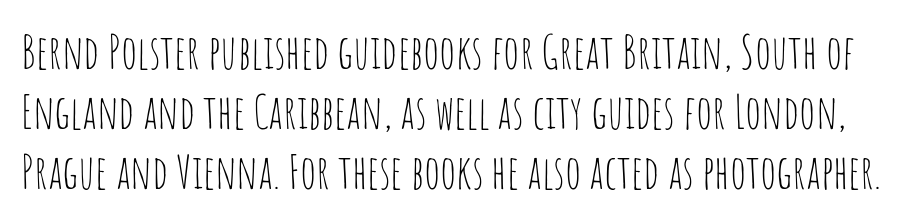
Q: Is the text bold? A: No.
Q: Is the text italic (slanted)? A: No, it is upright.
Q: Is the typeface a serif or a sans-serif typeface? A: Sans-serif.
Q: Is the text underlined? A: No.
Q: Is the spacing between letters normal or unusually wide? A: Normal.
Q: Is the spacing between lines tight, normal or loose? A: Normal.
Q: Width (condensed, normal, or wide)? A: Condensed.
Q: Stroke contrast? A: Low.
Q: x-height? A: Large.
Q: Monospaced? A: No.
